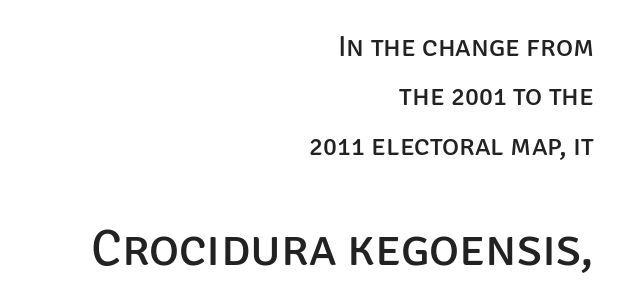
The image shows 51 px regular-weight sans-serif type, upright; set right-aligned, normal line spacing (1.7x), normal letter spacing, not underlined; the second (bottom) block is 1.76x larger; low stroke contrast and a large x-height.
